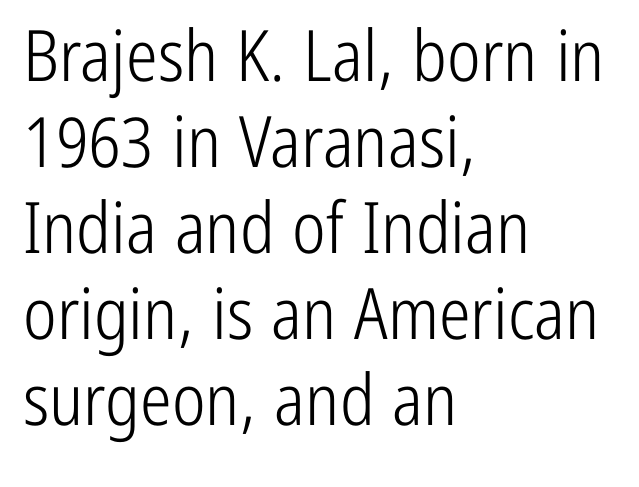
{"serif": "no", "italic": "no", "bold": "no", "weight": "light", "width": "condensed", "stroke_contrast": "low", "x_height": "medium", "monospaced": "no", "underline": "no", "align": "left", "line_spacing_ratio": 1.21, "letter_spacing": "normal", "letter_spacing_em": 0.0, "glyph_px": 71}
